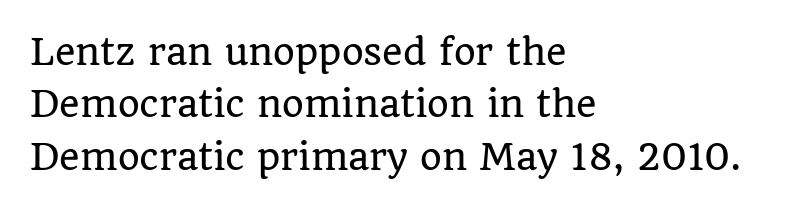
Q: Is the text italic (slanted)? A: No, it is upright.
Q: Is the typeface a serif or a sans-serif typeface? A: Serif.
Q: Is the text underlined? A: No.
Q: How is the paragraph aligned? A: Left-aligned.
Q: Is the spacing between letters normal or unusually wide? A: Normal.
Q: Is the spacing between lines tight, normal or loose? A: Normal.
Q: Width (condensed, normal, or wide)? A: Normal.
Q: Stroke contrast? A: Low.
Q: x-height? A: Large.
Q: Monospaced? A: No.
